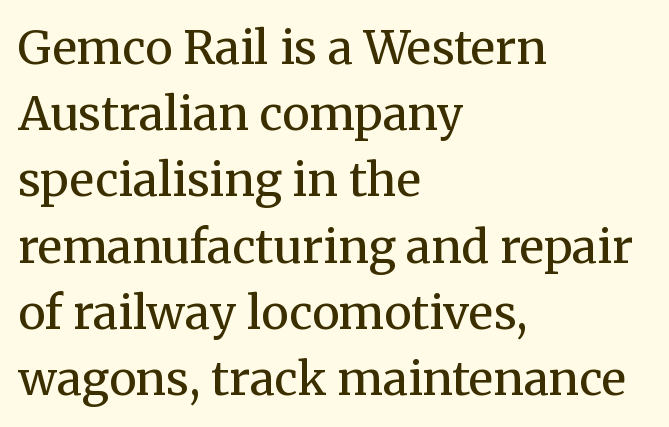
Q: Is the text bold? A: No.
Q: Is the text italic (slanted)? A: No, it is upright.
Q: Is the typeface a serif or a sans-serif typeface? A: Serif.
Q: Is the text underlined? A: No.
Q: How is the paragraph aligned? A: Left-aligned.
Q: Is the spacing between letters normal or unusually wide? A: Normal.
Q: Is the spacing between lines tight, normal or loose? A: Normal.
Q: Width (condensed, normal, or wide)? A: Normal.
Q: Stroke contrast? A: Medium.
Q: x-height? A: Medium.
Q: Monospaced? A: No.
